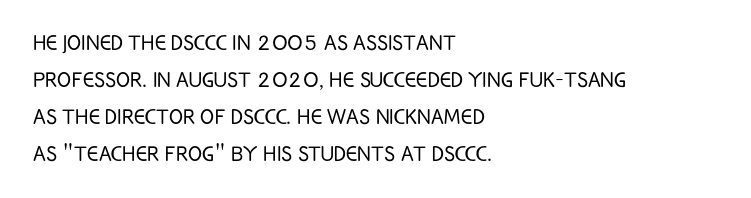
Q: Is the text bold? A: No.
Q: Is the text italic (slanted)? A: No, it is upright.
Q: Is the text underlined? A: No.
Q: How is the paragraph aligned? A: Left-aligned.
Q: Is the spacing between letters normal or unusually wide? A: Normal.
Q: Is the spacing between lines tight, normal or loose? A: Normal.
